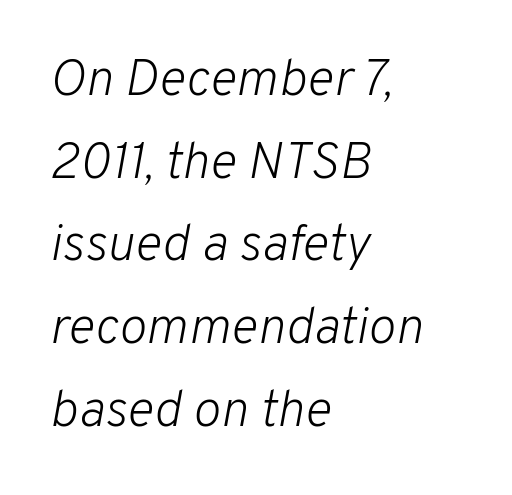
The image shows 52 px light type, italic (leaning right); set left-aligned, normal line spacing (1.59x), normal letter spacing, not underlined; low stroke contrast and a medium x-height.
